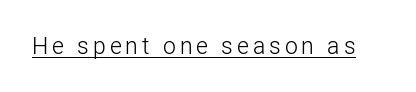
Upright lettering throughout. Honestly, the underline is the first thing you notice here. Vertical stems look standard width or narrower in stroke.
